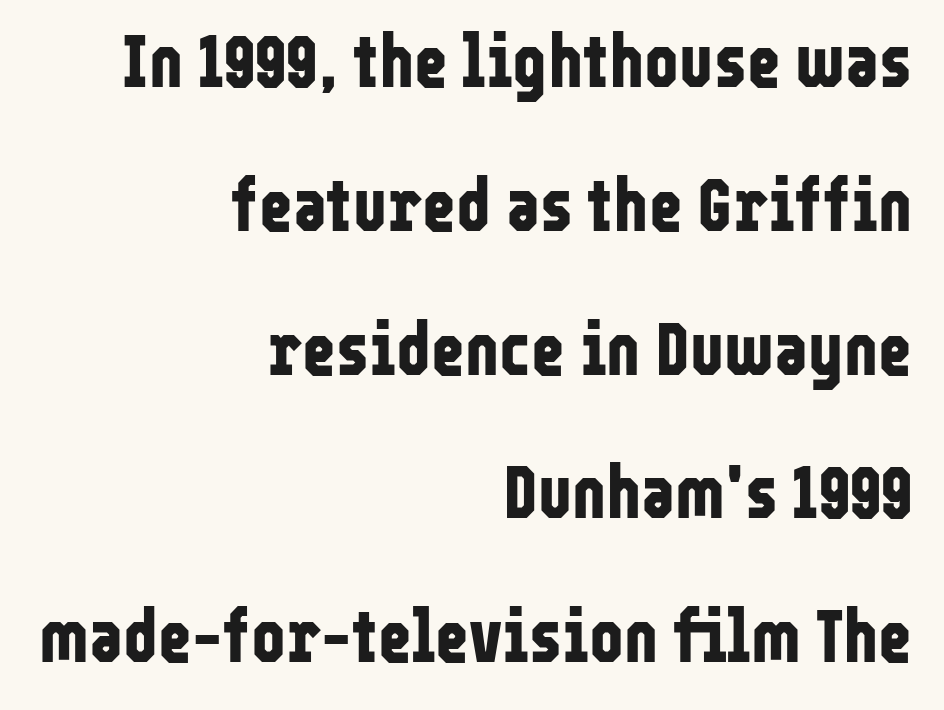
Q: Is the text bold? A: Yes.
Q: Is the text italic (slanted)? A: No, it is upright.
Q: Is the typeface a serif or a sans-serif typeface? A: Sans-serif.
Q: Is the text underlined? A: No.
Q: How is the paragraph aligned? A: Right-aligned.
Q: Is the spacing between letters normal or unusually wide? A: Normal.
Q: Is the spacing between lines tight, normal or loose? A: Loose.
Q: Width (condensed, normal, or wide)? A: Condensed.
Q: Stroke contrast? A: Low.
Q: x-height? A: Medium.
Q: Monospaced? A: No.
